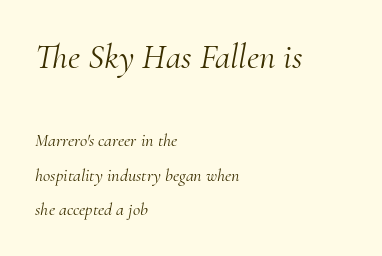
Q: Is the text bold? A: No.
Q: Is the text italic (slanted)? A: Yes, it leans right by about 10 degrees.
Q: Is the typeface a serif or a sans-serif typeface? A: Serif.
Q: Is the text underlined? A: No.
Q: How is the paragraph aligned? A: Left-aligned.
Q: Is the spacing between letters normal or unusually wide? A: Normal.
Q: Is the spacing between lines tight, normal or loose? A: Loose.
Q: Which block of text is set in a larger size, the first (top) or the second (bottom)? A: The first (top) one.
Q: Width (condensed, normal, or wide)? A: Normal.
Q: Stroke contrast? A: Medium.
Q: x-height? A: Small.
Q: Monospaced? A: No.
